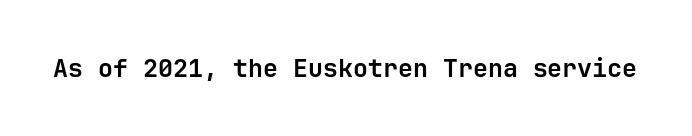
{"italic": "no", "bold": "yes", "underline": "no", "letter_spacing": "normal", "letter_spacing_em": 0.0, "glyph_px": 25}
